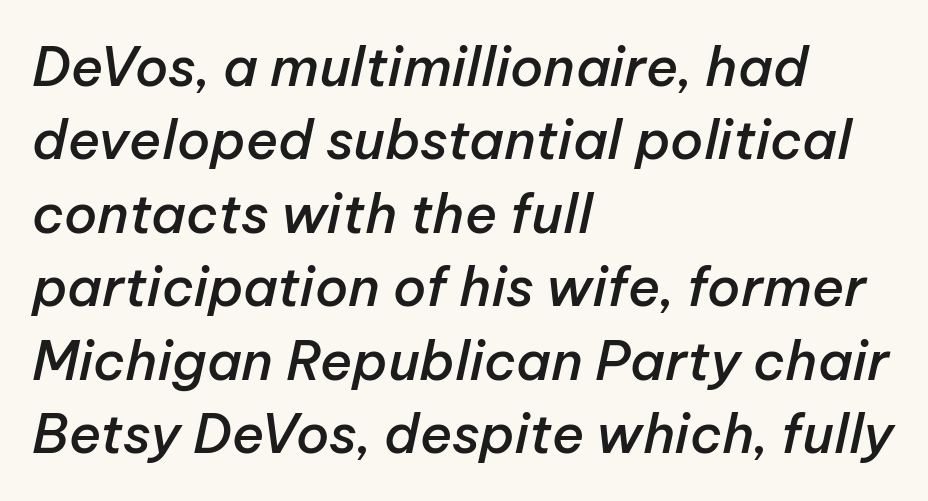
Q: Is the text bold? A: Semi-bold.
Q: Is the text italic (slanted)? A: Yes, it leans right by about 12 degrees.
Q: Is the text underlined? A: No.
Q: How is the paragraph aligned? A: Left-aligned.
Q: Is the spacing between letters normal or unusually wide? A: Normal.
Q: Is the spacing between lines tight, normal or loose? A: Normal.
Q: Width (condensed, normal, or wide)? A: Normal.
Q: Stroke contrast? A: Low.
Q: x-height? A: Medium.
Q: Monospaced? A: No.
